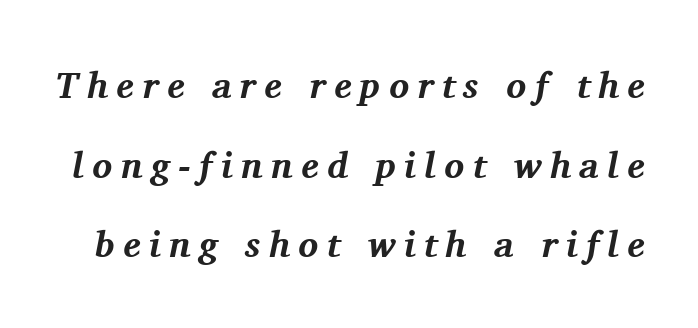
The image shows 37 px bold serif type, italic (leaning right); set loose line spacing (2.15x), unusually wide letter spacing (+0.23 em), not underlined; medium stroke contrast and a medium x-height.
